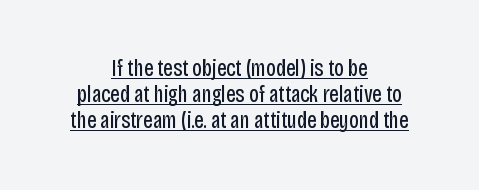
Q: Is the text bold? A: No.
Q: Is the text italic (slanted)? A: No, it is upright.
Q: Is the text underlined? A: Yes.
Q: How is the paragraph aligned? A: Centered.
Q: Is the spacing between letters normal or unusually wide? A: Normal.
Q: Is the spacing between lines tight, normal or loose? A: Tight.
